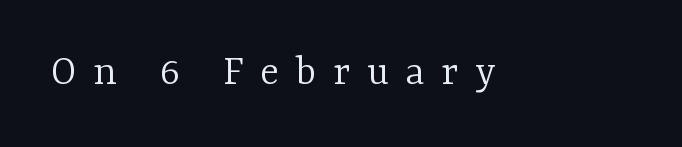
The baseline area is clear. Font category for this specimen: serif. A typesetter would mark this as roman, not italic. Character widths vary here, with narrow letters taking less room than wide ones. The face looks like a standard text weight, possibly lighter.
